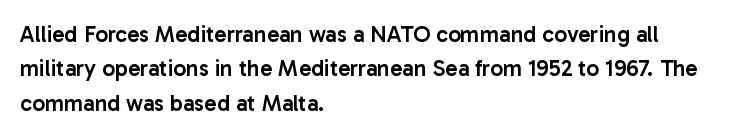
The sample has been set in demibold, a notch under bold. Students, observe: this is what conventionally led text looks like. All the whitespace from short lines collects on the right. Descenders are the only things crossing below the line.
